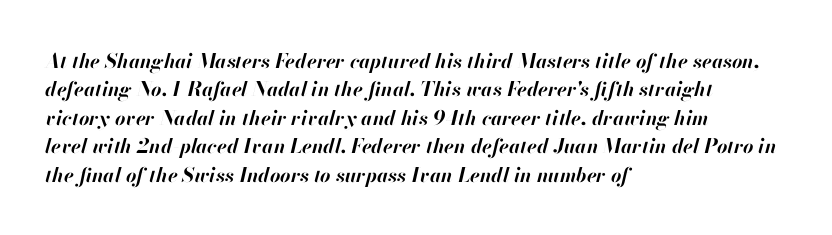
Q: Is the text bold? A: Yes.
Q: Is the text italic (slanted)? A: Yes, it leans right by about 13 degrees.
Q: Is the text underlined? A: No.
Q: How is the paragraph aligned? A: Left-aligned.
Q: Is the spacing between letters normal or unusually wide? A: Normal.
Q: Is the spacing between lines tight, normal or loose? A: Normal.
